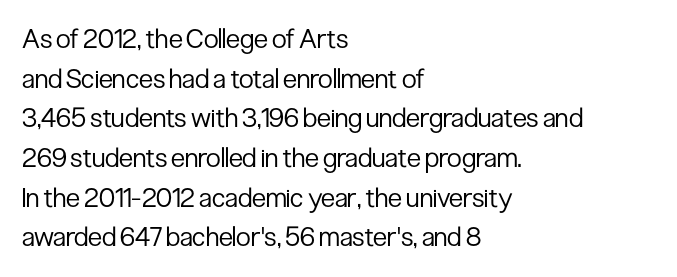
Q: Is the text bold? A: No.
Q: Is the text italic (slanted)? A: No, it is upright.
Q: Is the text underlined? A: No.
Q: How is the paragraph aligned? A: Left-aligned.
Q: Is the spacing between letters normal or unusually wide? A: Normal.
Q: Is the spacing between lines tight, normal or loose? A: Normal.
